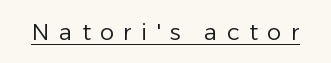
{"italic": "no", "bold": "no", "underline": "yes", "letter_spacing": "wide", "letter_spacing_em": 0.4, "glyph_px": 23}
